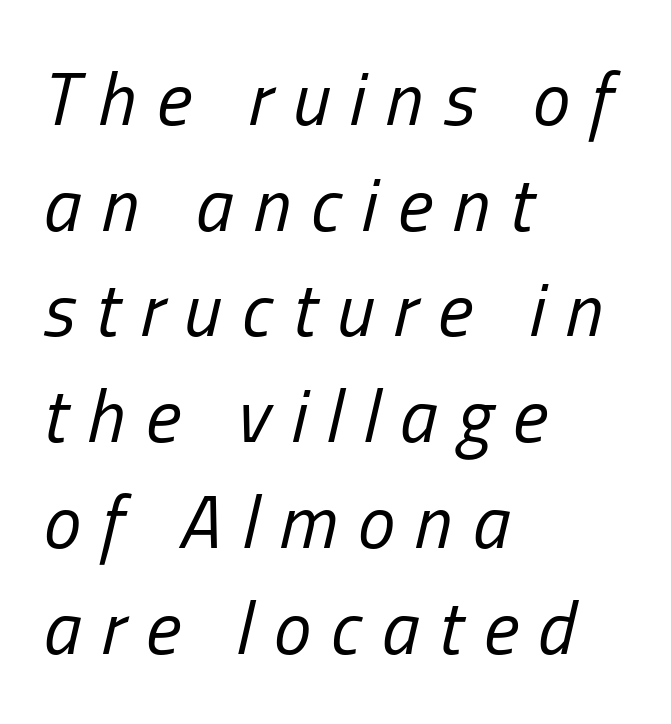
Q: Is the text bold? A: No.
Q: Is the text italic (slanted)? A: Yes, it leans right by about 13 degrees.
Q: Is the text underlined? A: No.
Q: How is the paragraph aligned? A: Left-aligned.
Q: Is the spacing between letters normal or unusually wide? A: Unusually wide.
Q: Is the spacing between lines tight, normal or loose? A: Normal.
Q: Width (condensed, normal, or wide)? A: Condensed.
Q: Stroke contrast? A: Low.
Q: x-height? A: Medium.
Q: Monospaced? A: No.
